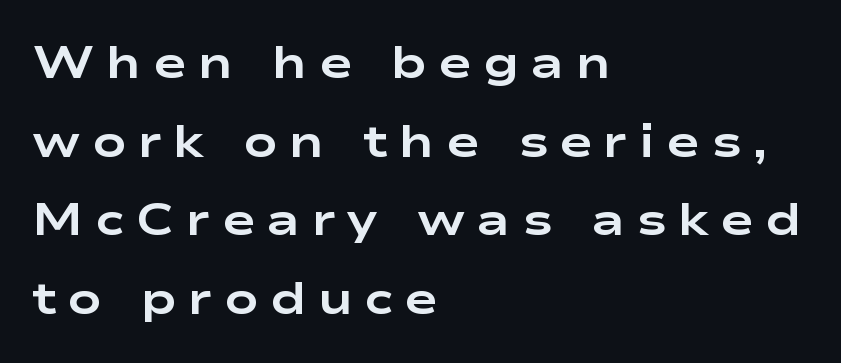
Has an underline been added? It has not. Quick note: not italic, upright. Compared with a centered layout, this one pins lines to the left instead. These lines have a slow, spaced-out rhythm from letter to letter. Each letter's strokes conclude bluntly, with no projecting serifs. Here the designer chose a conventional face with non-uniform glyph widths.
